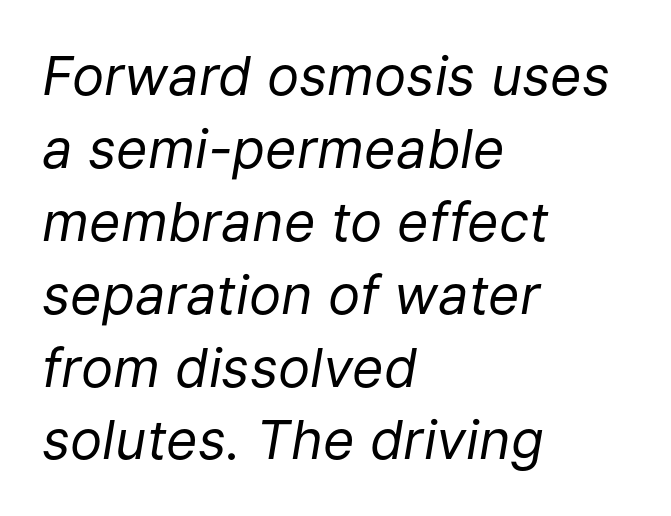
Is the stroke heavy? The answer is a plain regular-or-lighter. Alignment: flush left. Designer's note — italics engaged. Has an underline been added? It has not. This sample has the flowing, uneven cadence of proportional lettering. Successive baselines arrive at the customary interval.
